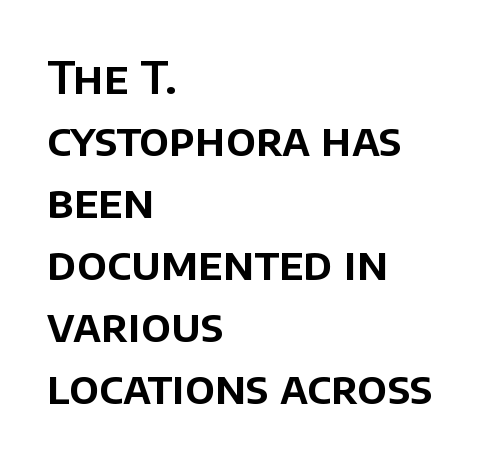
Varying glyph widths throughout — classic text-font behaviour. This rendering features lettering with no underline. Observe the ordinary spacing: letters are neighbours, not strangers. The face used here is a sans, in the tradition of grotesques and geometrics.
